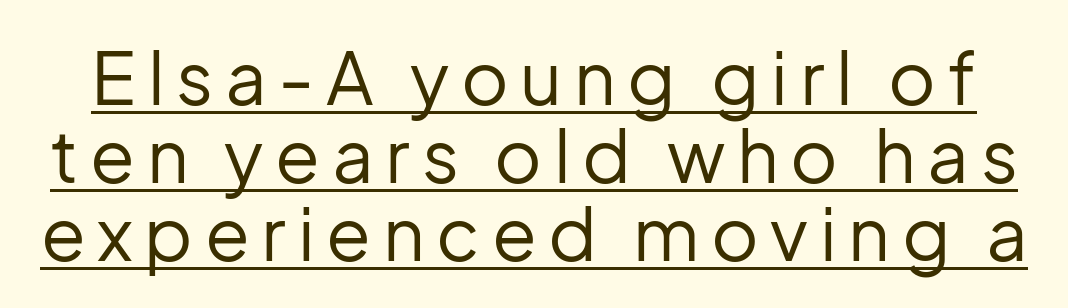
The space between consecutive lines is stingy. The passage shown is typed in a proportional face where columns would drift. Weight: in the light-to-regular range. The type sits square on the baseline with zero lean.
